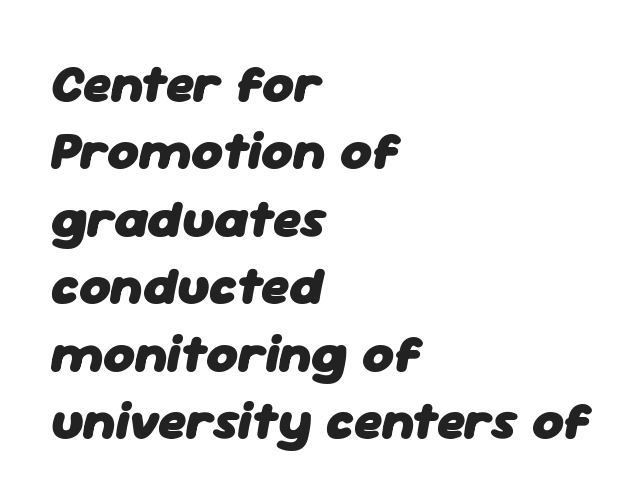
{"italic": "yes", "lean": "right", "slant_degrees": 11, "bold": "yes", "weight": "heavy", "width": "normal", "stroke_contrast": "low", "x_height": "medium", "monospaced": "no", "underline": "no", "align": "left", "line_spacing": "normal", "line_spacing_ratio": 1.25, "letter_spacing": "normal", "letter_spacing_em": 0.0, "glyph_px": 54}
